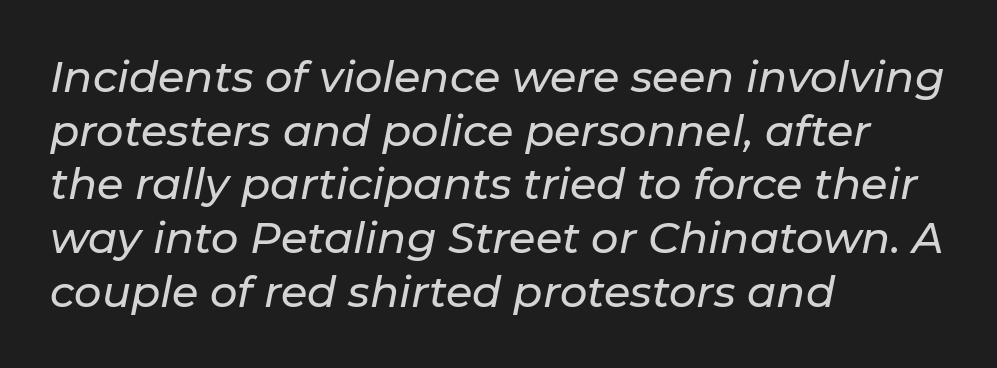
The image shows 43 px text type, italic (leaning right); set left-aligned, normal line spacing (1.25x), normal letter spacing, not underlined; low stroke contrast and a medium x-height.
